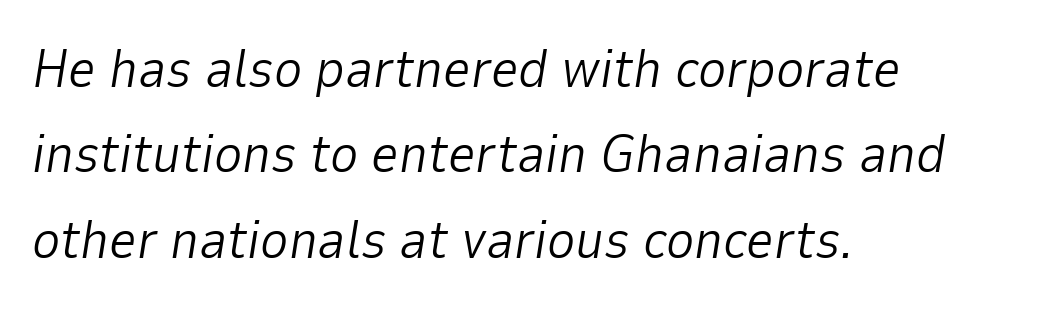
Q: Is the text bold? A: No.
Q: Is the text italic (slanted)? A: Yes, it leans right by about 9 degrees.
Q: Is the text underlined? A: No.
Q: How is the paragraph aligned? A: Left-aligned.
Q: Is the spacing between letters normal or unusually wide? A: Normal.
Q: Is the spacing between lines tight, normal or loose? A: Normal.
Q: Width (condensed, normal, or wide)? A: Normal.
Q: Stroke contrast? A: Low.
Q: x-height? A: Medium.
Q: Monospaced? A: No.
